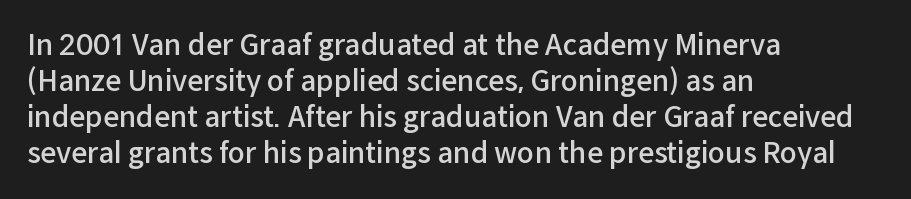
{"serif": "no", "italic": "no", "bold": "semi", "weight": "semibold", "width": "normal", "stroke_contrast": "low", "x_height": "medium", "monospaced": "no", "underline": "no", "align": "left", "line_spacing": "normal", "line_spacing_ratio": 1.29, "letter_spacing": "normal", "letter_spacing_em": 0.0, "glyph_px": 28}
